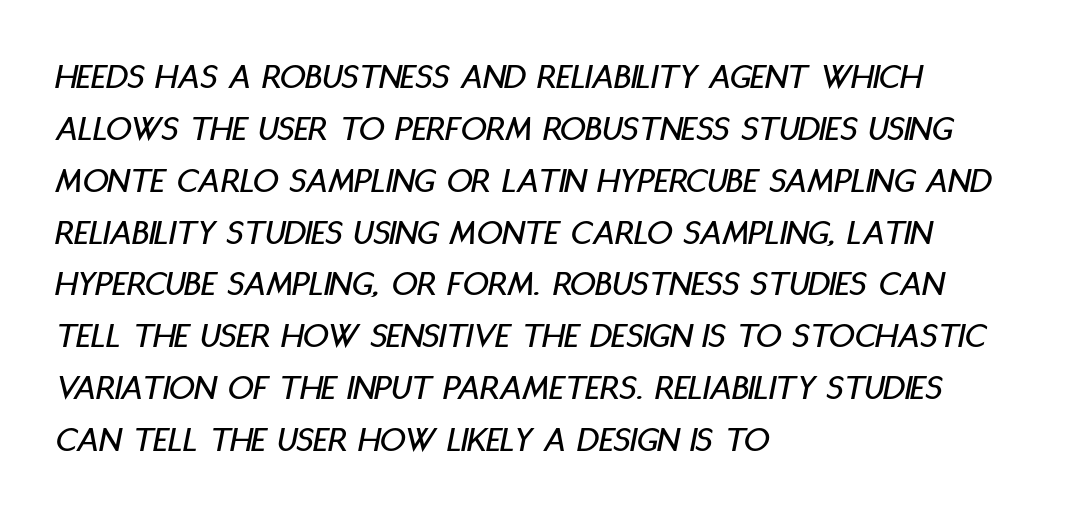
{"italic": "yes", "lean": "right", "slant_degrees": 11, "width": "condensed", "stroke_contrast": "low", "x_height": "large", "monospaced": "no", "underline": "no", "align": "left", "line_spacing": "normal", "line_spacing_ratio": 1.44, "letter_spacing": "normal", "letter_spacing_em": 0.0, "glyph_px": 36}
